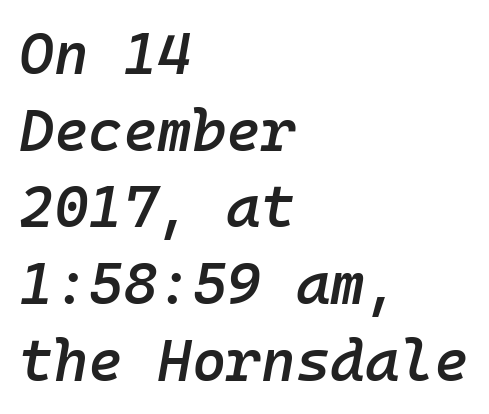
The image shows 59 px semibold type, italic (leaning right), monospaced; set left-aligned, normal line spacing (1.3x), normal letter spacing, not underlined; low stroke contrast and a medium x-height.
